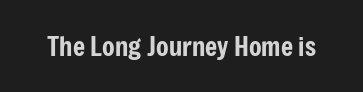
Is there any slant? The stems are plumb. Descenders are the only things crossing below the line. The line texture is even and compact thanks to regular tracking.
